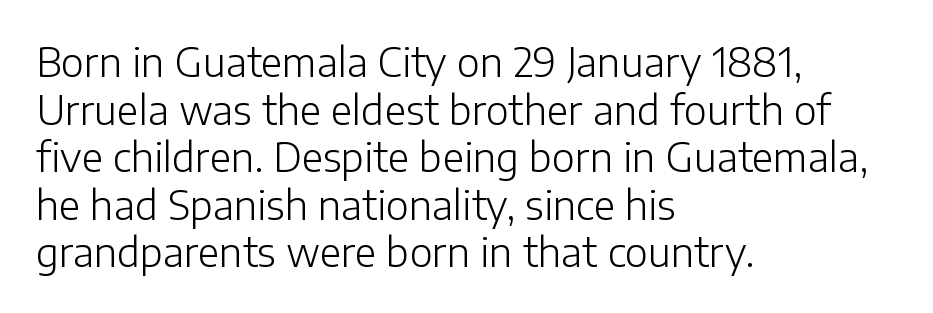
Q: Is the text bold? A: No.
Q: Is the text italic (slanted)? A: No, it is upright.
Q: Is the typeface a serif or a sans-serif typeface? A: Sans-serif.
Q: Is the text underlined? A: No.
Q: How is the paragraph aligned? A: Left-aligned.
Q: Is the spacing between letters normal or unusually wide? A: Normal.
Q: Width (condensed, normal, or wide)? A: Normal.
Q: Stroke contrast? A: Low.
Q: x-height? A: Medium.
Q: Monospaced? A: No.
